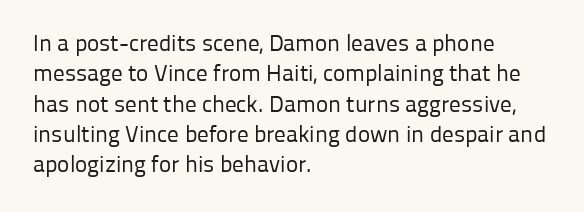
The image shows 23 px text type, upright; set left-aligned, normal line spacing (1.32x), normal letter spacing, not underlined.
